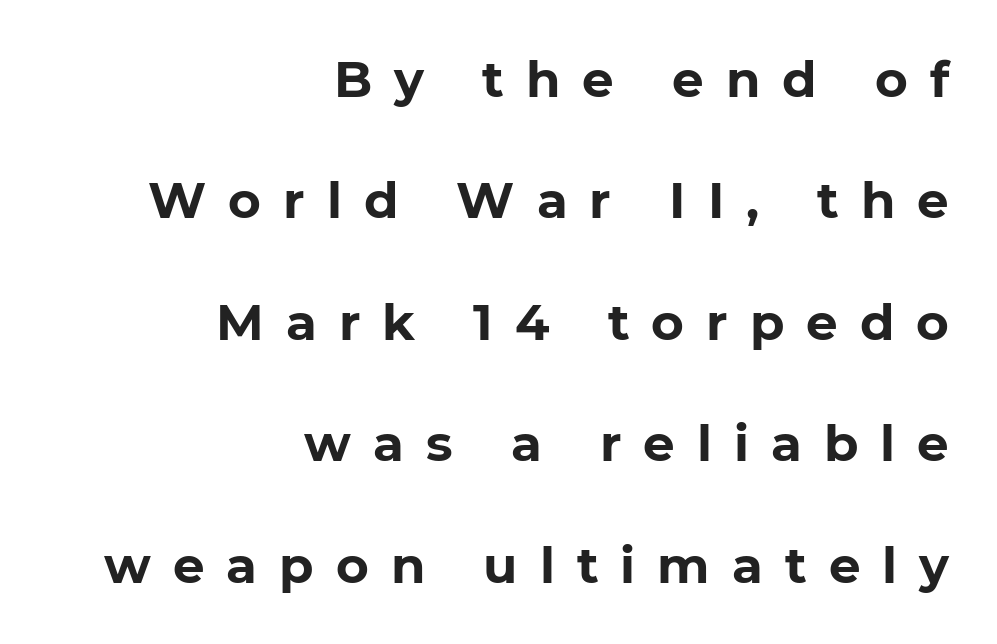
Q: Is the text bold? A: Yes.
Q: Is the text italic (slanted)? A: No, it is upright.
Q: Is the typeface a serif or a sans-serif typeface? A: Sans-serif.
Q: Is the text underlined? A: No.
Q: How is the paragraph aligned? A: Right-aligned.
Q: Is the spacing between letters normal or unusually wide? A: Unusually wide.
Q: Is the spacing between lines tight, normal or loose? A: Loose.
Q: Width (condensed, normal, or wide)? A: Normal.
Q: Stroke contrast? A: Low.
Q: x-height? A: Medium.
Q: Monospaced? A: No.
